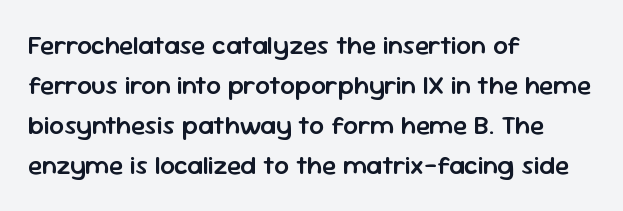
The image shows 26 px text type, upright; set left-aligned, normal line spacing (1.54x), normal letter spacing, not underlined.
